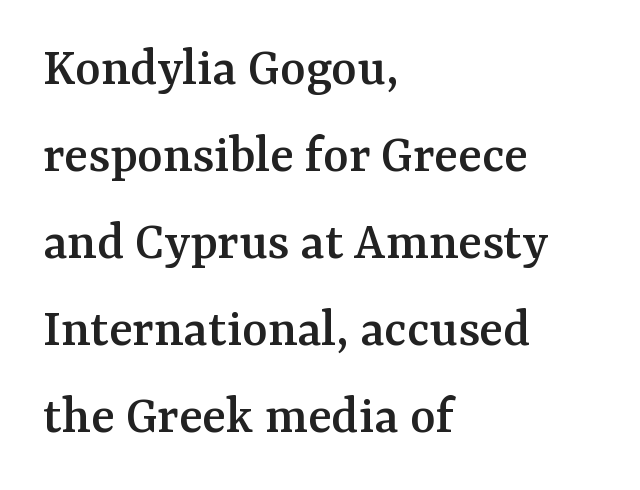
The image shows 55 px serif type, upright; set left-aligned, normal line spacing (1.58x), normal letter spacing, not underlined; medium stroke contrast and a medium x-height.
